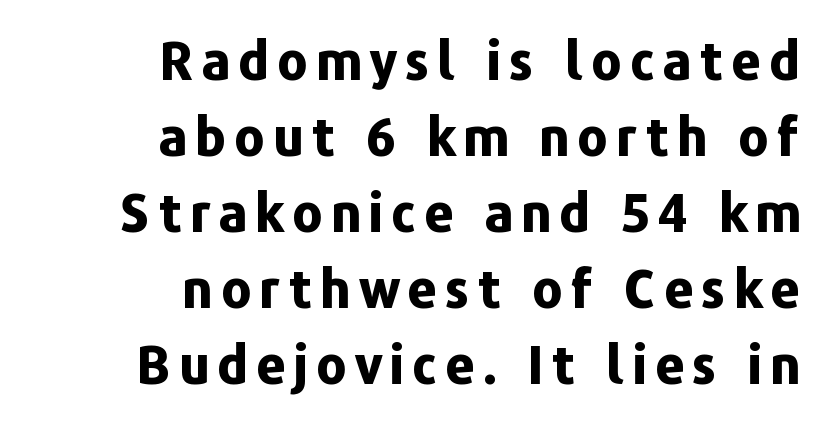
The image shows 52 px bold sans-serif type, upright; set right-aligned, normal line spacing (1.46x), not underlined; low stroke contrast and a medium x-height.
